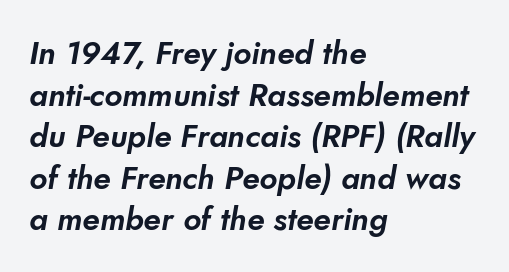
Q: Is the typeface a serif or a sans-serif typeface? A: Sans-serif.
Q: Is the text underlined? A: No.
Q: How is the paragraph aligned? A: Left-aligned.
Q: Is the spacing between letters normal or unusually wide? A: Normal.
Q: Is the spacing between lines tight, normal or loose? A: Normal.
Q: Width (condensed, normal, or wide)? A: Normal.
Q: Stroke contrast? A: Low.
Q: x-height? A: Small.
Q: Monospaced? A: No.
